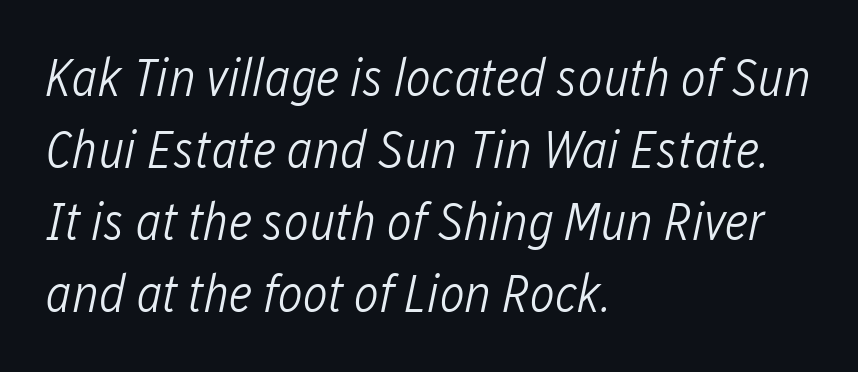
{"italic": "yes", "lean": "right", "slant_degrees": 12, "bold": "no", "weight": "light", "width": "condensed", "stroke_contrast": "low", "x_height": "medium", "monospaced": "no", "underline": "no", "align": "left", "line_spacing": "normal", "line_spacing_ratio": 1.36, "letter_spacing": "normal", "letter_spacing_em": 0.0, "glyph_px": 53}
